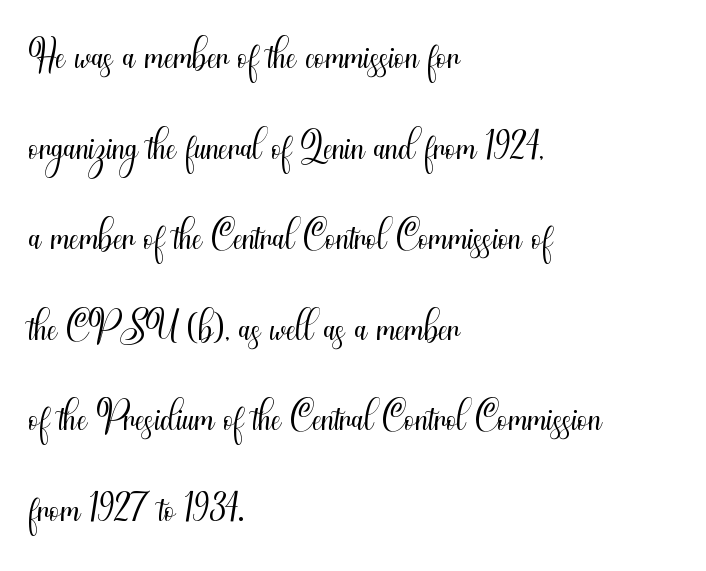
Q: Is the text bold? A: No.
Q: Is the text italic (slanted)? A: Yes.
Q: Is the typeface a serif or a sans-serif typeface? A: Sans-serif.
Q: Is the text underlined? A: No.
Q: How is the paragraph aligned? A: Left-aligned.
Q: Is the spacing between letters normal or unusually wide? A: Normal.
Q: Is the spacing between lines tight, normal or loose? A: Normal.
Q: Width (condensed, normal, or wide)? A: Condensed.
Q: Stroke contrast? A: Medium.
Q: x-height? A: Small.
Q: Monospaced? A: No.
